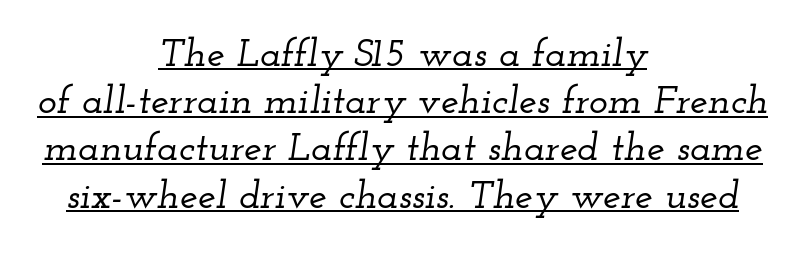
{"serif": "yes", "italic": "yes", "lean": "right", "slant_degrees": 12, "width": "wide", "stroke_contrast": "low", "x_height": "small", "monospaced": "no", "underline": "yes", "align": "center", "line_spacing_ratio": 1.18, "letter_spacing": "normal", "letter_spacing_em": 0.0, "glyph_px": 40}
